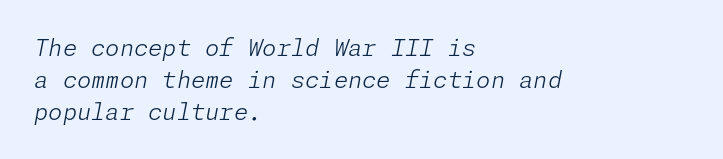
Just letters on the line, the space beneath them empty. The passage shown stacks its lines at a standard gap. Glyph-to-glyph distance matches everyday printed text. A classic flush-left, rag-right setting is used for this passage. The characters are drawn with everyday or finer stroke widths.
